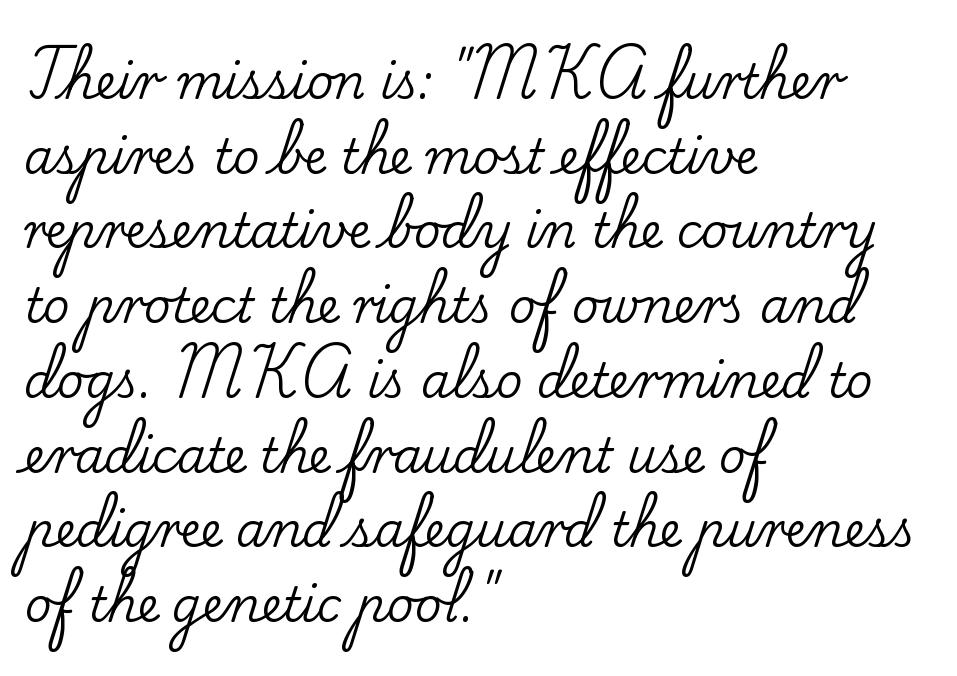
The image shows 47 px serif type; set left-aligned, normal line spacing (1.59x), normal letter spacing, not underlined; low stroke contrast and a small x-height.
